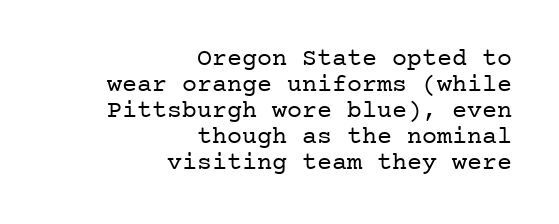
{"italic": "no", "bold": "no", "underline": "no", "align": "right", "line_spacing": "tight", "line_spacing_ratio": 1.04, "letter_spacing": "normal", "letter_spacing_em": 0.0, "glyph_px": 25}
